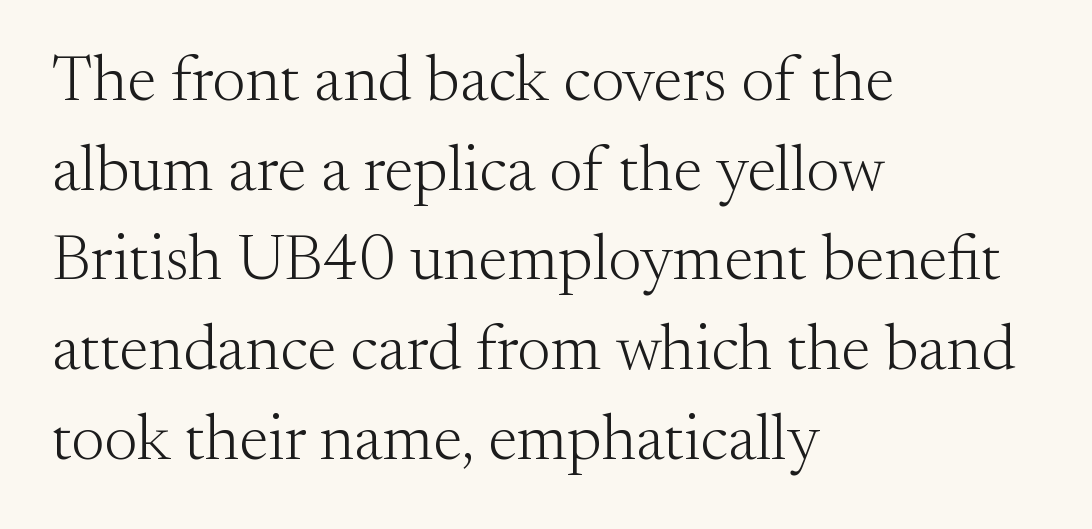
{"serif": "yes", "italic": "no", "bold": "no", "weight": "light", "width": "normal", "stroke_contrast": "medium", "x_height": "small", "monospaced": "no", "underline": "no", "align": "left", "line_spacing": "normal", "line_spacing_ratio": 1.38, "letter_spacing": "normal", "letter_spacing_em": 0.0, "glyph_px": 65}
